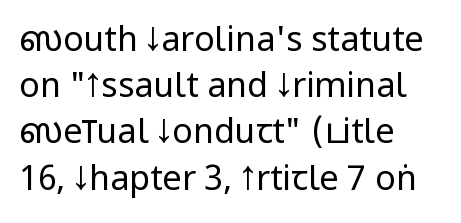
Each line starts at the same left margin while the right side varies. Each letter keeps its own natural width here, so spacing adapts to shape. In terms of letterform style, serifs are entirely absent. No heavy texture on the line: the type isn't bold. When letters stand straight like this, we call the style roman or upright.
